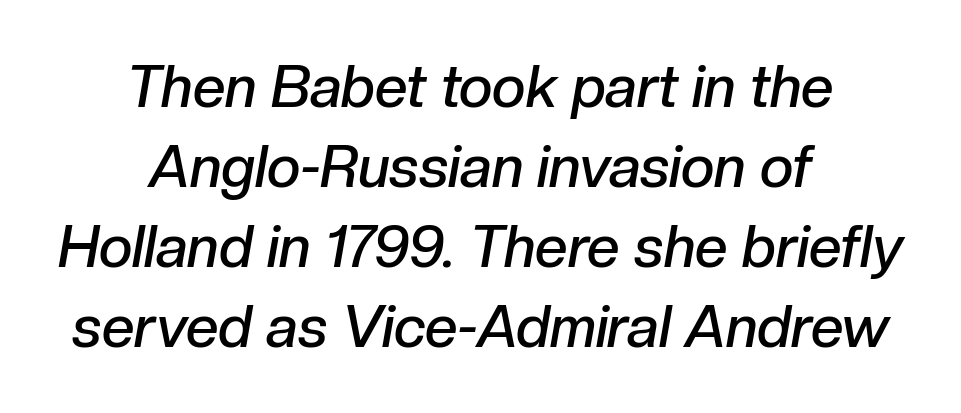
Q: Is the text bold? A: Semi-bold.
Q: Is the text italic (slanted)? A: Yes, it leans right by about 10 degrees.
Q: Is the text underlined? A: No.
Q: How is the paragraph aligned? A: Centered.
Q: Is the spacing between letters normal or unusually wide? A: Normal.
Q: Is the spacing between lines tight, normal or loose? A: Normal.
Q: Width (condensed, normal, or wide)? A: Normal.
Q: Stroke contrast? A: Low.
Q: x-height? A: Medium.
Q: Monospaced? A: No.
